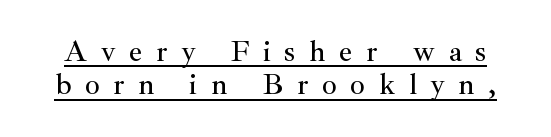
Q: Is the text italic (slanted)? A: No, it is upright.
Q: Is the typeface a serif or a sans-serif typeface? A: Serif.
Q: Is the text underlined? A: Yes.
Q: Is the spacing between letters normal or unusually wide? A: Unusually wide.
Q: Is the spacing between lines tight, normal or loose? A: Tight.
Q: Width (condensed, normal, or wide)? A: Normal.
Q: Stroke contrast? A: Medium.
Q: x-height? A: Small.
Q: Monospaced? A: No.
